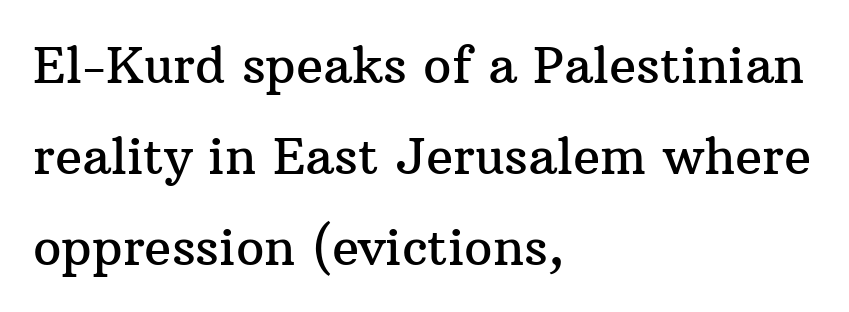
{"serif": "yes", "italic": "no", "width": "normal", "stroke_contrast": "medium", "x_height": "medium", "monospaced": "no", "underline": "no", "align": "left", "line_spacing_ratio": 1.82, "letter_spacing": "normal", "letter_spacing_em": 0.0, "glyph_px": 50}
